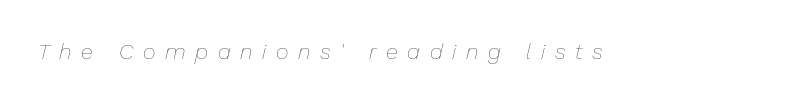
{"italic": "yes", "lean": "right", "slant_degrees": 13, "bold": "no", "underline": "no", "letter_spacing": "wide", "letter_spacing_em": 0.44, "glyph_px": 22}
